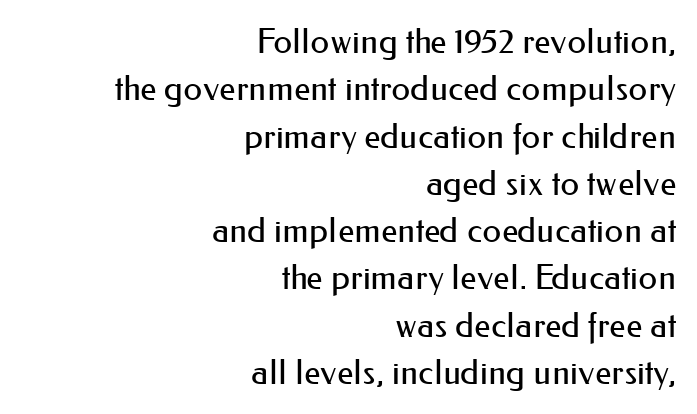
Q: Is the text bold? A: No.
Q: Is the text italic (slanted)? A: No, it is upright.
Q: Is the typeface a serif or a sans-serif typeface? A: Sans-serif.
Q: Is the text underlined? A: No.
Q: How is the paragraph aligned? A: Right-aligned.
Q: Is the spacing between letters normal or unusually wide? A: Normal.
Q: Is the spacing between lines tight, normal or loose? A: Normal.
Q: Width (condensed, normal, or wide)? A: Normal.
Q: Stroke contrast? A: Medium.
Q: x-height? A: Small.
Q: Monospaced? A: No.
